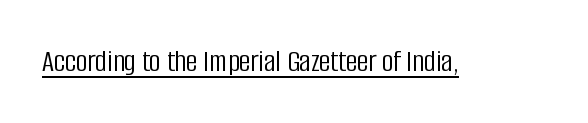
{"serif": "no", "italic": "no", "bold": "no", "weight": "light", "width": "condensed", "stroke_contrast": "low", "x_height": "large", "monospaced": "no", "underline": "yes", "letter_spacing": "normal", "letter_spacing_em": 0.0, "glyph_px": 32}
